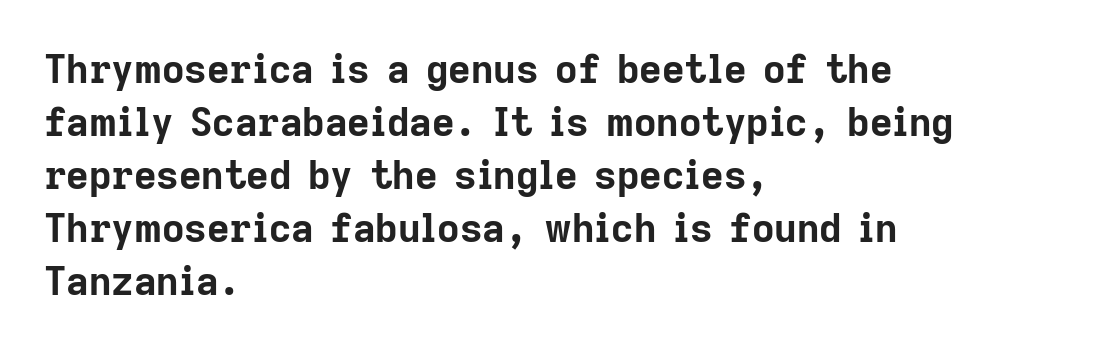
{"serif": "no", "italic": "no", "bold": "yes", "weight": "bold", "width": "normal", "stroke_contrast": "low", "x_height": "medium", "monospaced": "no", "underline": "no", "align": "left", "line_spacing": "normal", "line_spacing_ratio": 1.36, "letter_spacing": "normal", "letter_spacing_em": 0.0, "glyph_px": 39}
